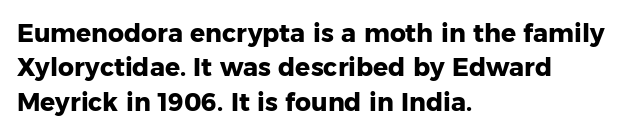
Plain, unruled lines of type. Italic: no, the glyphs are upright roman. The face used here has the dense, thick strokes of a bold. Compared with typical paragraphs, the rows here are spaced about the same. The paragraph has a hard left edge and a soft right edge. Here the glyphs are tracked normally, forming tight word shapes.
